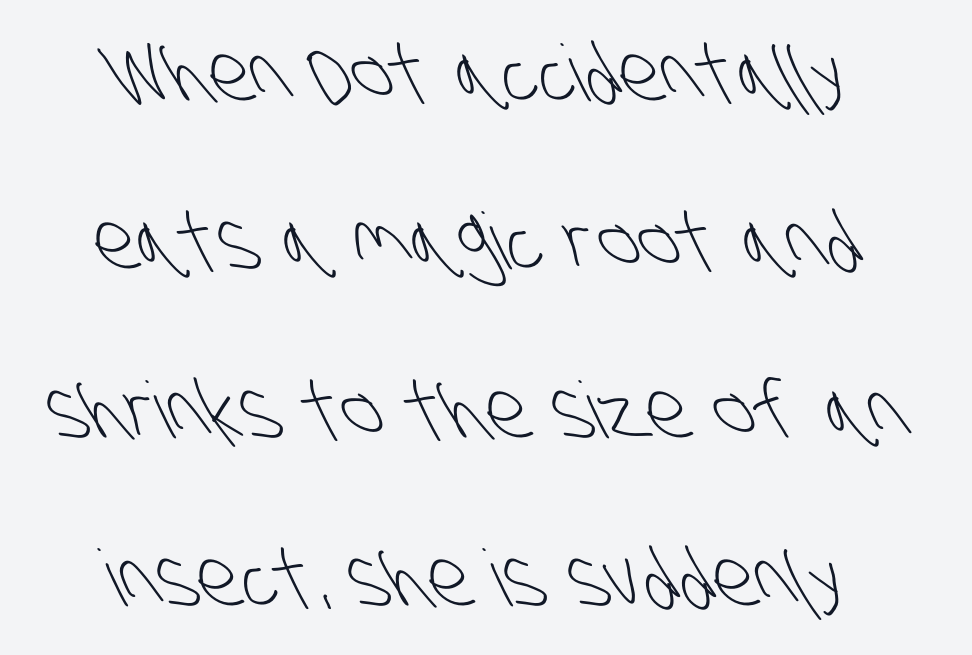
{"serif": "no", "bold": "no", "weight": "light", "width": "condensed", "stroke_contrast": "low", "x_height": "large", "monospaced": "no", "underline": "no", "align": "center", "line_spacing": "loose", "line_spacing_ratio": 2.16, "letter_spacing": "normal", "letter_spacing_em": 0.0, "glyph_px": 78}
